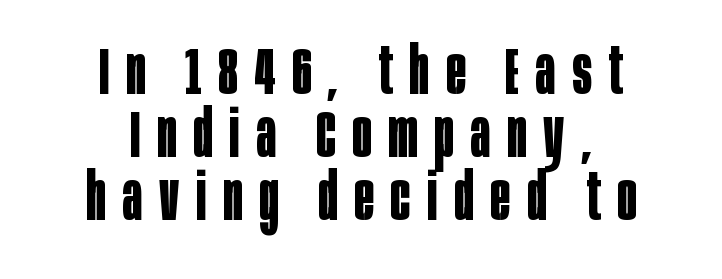
The tracking jumps out immediately: characters are airy and widely separated. A typesetter would call this leading minimal, almost set solid. These lines are centered, leaving both edges ragged. The font is running at its bold setting. Vertical strokes here are truly vertical.
